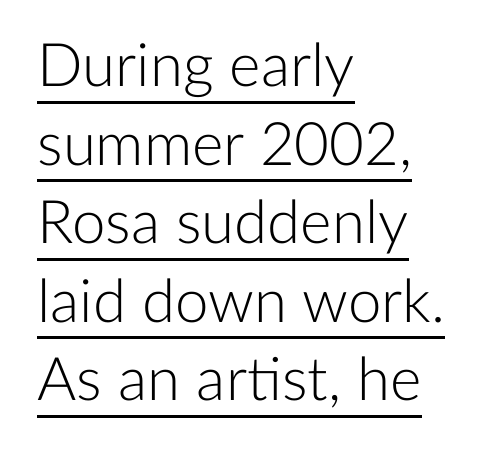
The image shows 60 px light sans-serif type, upright; set left-aligned, normal line spacing (1.31x), normal letter spacing, underlined; low stroke contrast and a medium x-height.
